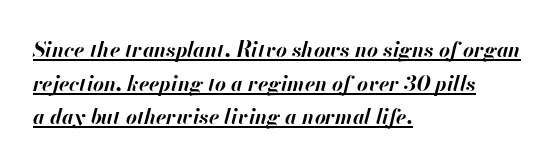
Q: Is the text bold? A: Yes.
Q: Is the text italic (slanted)? A: Yes, it leans right by about 13 degrees.
Q: Is the text underlined? A: Yes.
Q: How is the paragraph aligned? A: Left-aligned.
Q: Is the spacing between letters normal or unusually wide? A: Normal.
Q: Is the spacing between lines tight, normal or loose? A: Normal.
